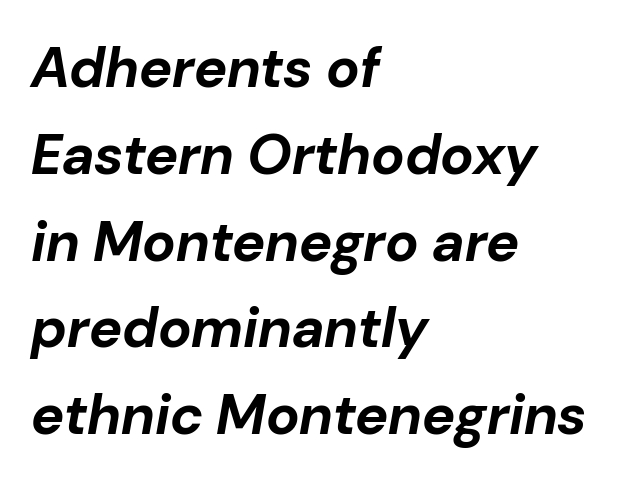
{"italic": "yes", "lean": "right", "slant_degrees": 10, "bold": "yes", "weight": "bold", "width": "normal", "stroke_contrast": "low", "x_height": "medium", "monospaced": "no", "underline": "no", "align": "left", "line_spacing": "normal", "line_spacing_ratio": 1.55, "letter_spacing": "normal", "letter_spacing_em": 0.0, "glyph_px": 56}
